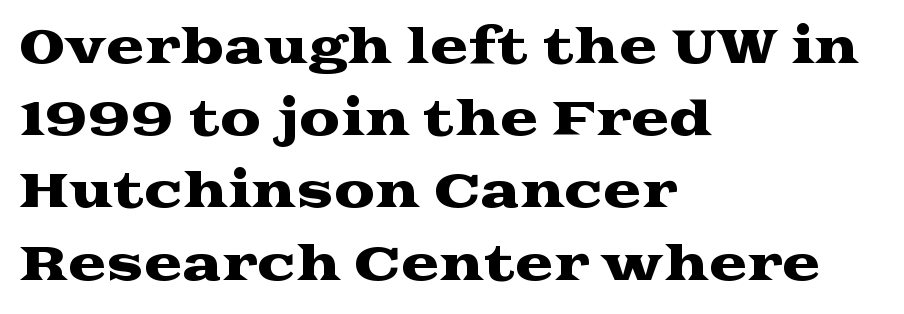
Q: Is the text italic (slanted)? A: No, it is upright.
Q: Is the typeface a serif or a sans-serif typeface? A: Serif.
Q: Is the text underlined? A: No.
Q: How is the paragraph aligned? A: Left-aligned.
Q: Is the spacing between letters normal or unusually wide? A: Normal.
Q: Is the spacing between lines tight, normal or loose? A: Normal.
Q: Width (condensed, normal, or wide)? A: Wide.
Q: Stroke contrast? A: Medium.
Q: x-height? A: Medium.
Q: Monospaced? A: No.
